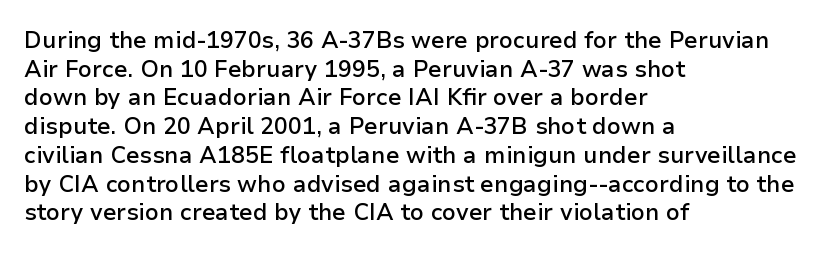
The specimen omits any rule beneath the text block's lines. The type sits square on the baseline with zero lean. This block has exactly the height ordinary leading produces. Does extra space separate the letters? No, they use regular spacing.
